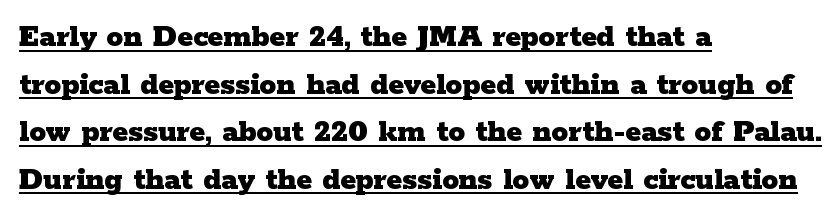
The image shows 33 px heavy, wide serif type, upright; set left-aligned, normal line spacing (1.44x), normal letter spacing, underlined; low stroke contrast and a medium x-height.
